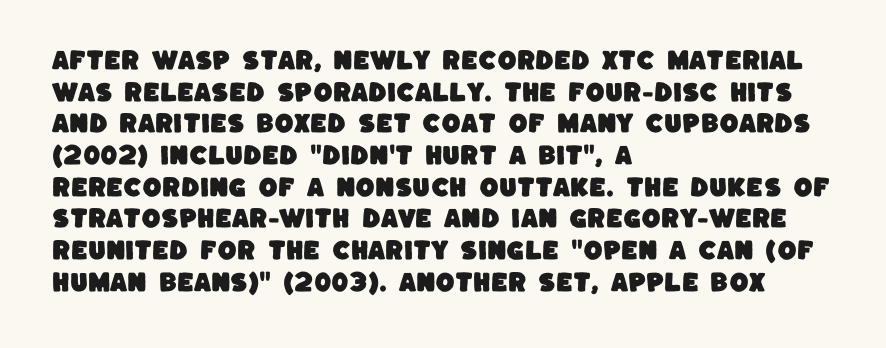
{"underline": "no", "align": "left", "line_spacing": "normal", "line_spacing_ratio": 1.44, "letter_spacing": "normal", "letter_spacing_em": 0.0, "glyph_px": 22}
